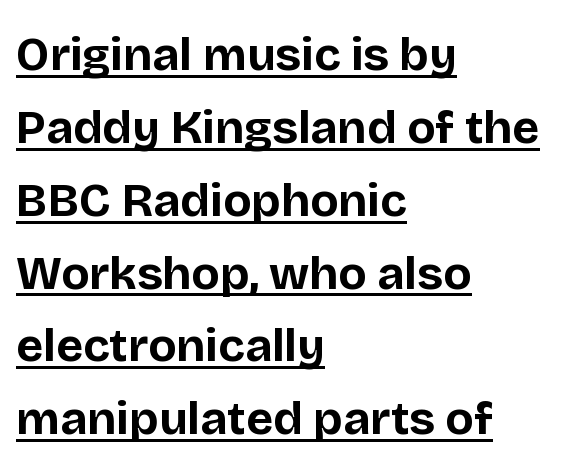
The image shows 47 px bold sans-serif type, upright; set left-aligned, normal line spacing (1.55x), normal letter spacing, underlined; low stroke contrast and a large x-height.
